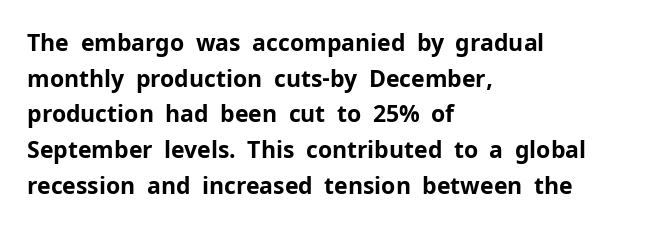
{"italic": "no", "bold": "yes", "underline": "no", "align": "left", "line_spacing": "normal", "line_spacing_ratio": 1.55, "letter_spacing": "normal", "letter_spacing_em": 0.0, "glyph_px": 23}
